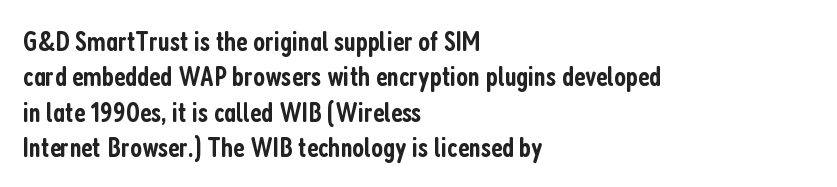
A bare baseline throughout the passage. Classification — sans serif. Proportional: the letters do not fall into vertical columns. These lines were composed using upright roman letters. Successive baselines arrive at the customary interval. Bold? Not quite — semibold, heavier than regular but stopping short.
